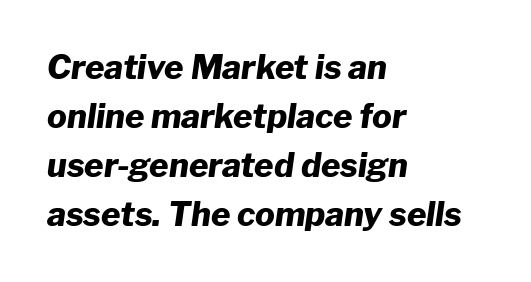
The rendering uses natural spacing where letterforms have individual widths. Characters follow at the spacing the type designer built in. The passage shown is emphatically bold. Posture: slanted. Vertical spacing — default. These lines are set flush left with a ragged right edge.
